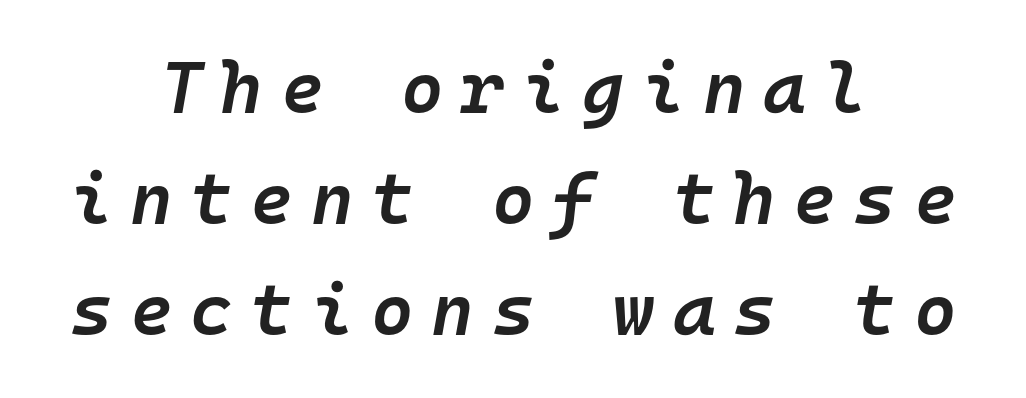
Q: Is the text bold? A: Semi-bold.
Q: Is the text italic (slanted)? A: Yes, it leans right by about 10 degrees.
Q: Is the text underlined? A: No.
Q: How is the paragraph aligned? A: Centered.
Q: Is the spacing between letters normal or unusually wide? A: Unusually wide.
Q: Is the spacing between lines tight, normal or loose? A: Normal.
Q: Width (condensed, normal, or wide)? A: Normal.
Q: Stroke contrast? A: Low.
Q: x-height? A: Medium.
Q: Monospaced? A: Yes.
